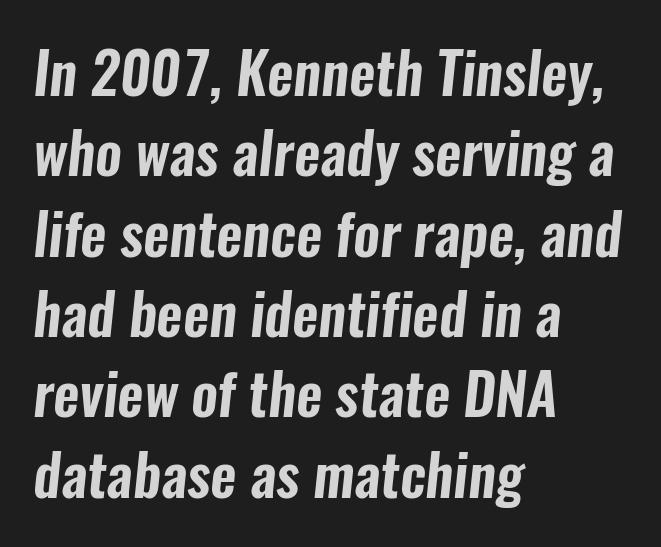
Q: Is the typeface a serif or a sans-serif typeface? A: Sans-serif.
Q: Is the text underlined? A: No.
Q: How is the paragraph aligned? A: Left-aligned.
Q: Is the spacing between letters normal or unusually wide? A: Normal.
Q: Is the spacing between lines tight, normal or loose? A: Normal.
Q: Width (condensed, normal, or wide)? A: Condensed.
Q: Stroke contrast? A: Low.
Q: x-height? A: Medium.
Q: Monospaced? A: No.
